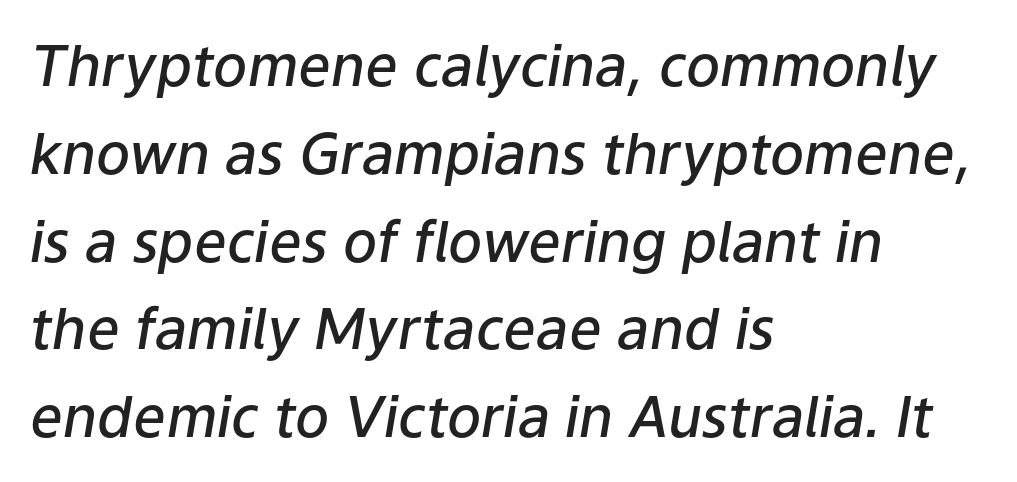
These words are printed semibold, heavier than regular yet not bold. Each letter keeps its own natural width here, so spacing adapts to shape. Each word holds together tightly as a unit, with standard inter-letter gaps. All the whitespace from short lines collects on the right.
